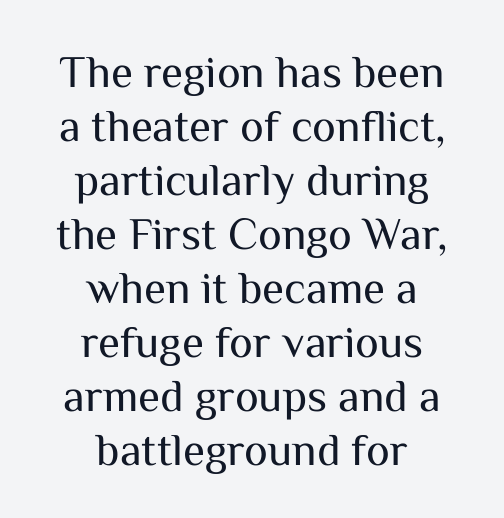
Short note: letters normally spaced. This rendering uses center alignment, leaving both contours irregular but symmetric. I'd call this a sans setting — the letters go barefoot. Each stroke keeps to a modest, everyday thickness or less. The lettering stays uniformly vertical, giving the passage a roman look. The gap between lines stays unmarked.
